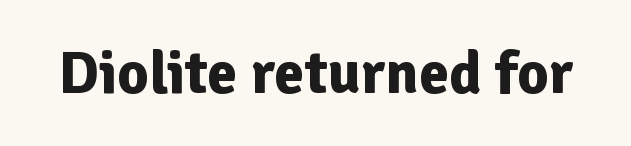
The image shows 61 px bold sans-serif type, upright; set normal letter spacing, not underlined; low stroke contrast and a medium x-height.
